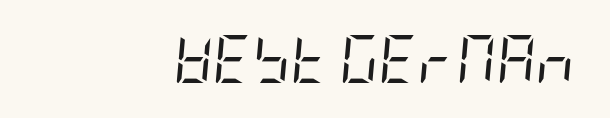
No letter is thick-stroked: the sample isn't bold. Short note: letters normally spaced. Slanted lettering throughout. The text block is weighted toward the right margin, trailing off unevenly leftward. The area under the type is left untouched.
